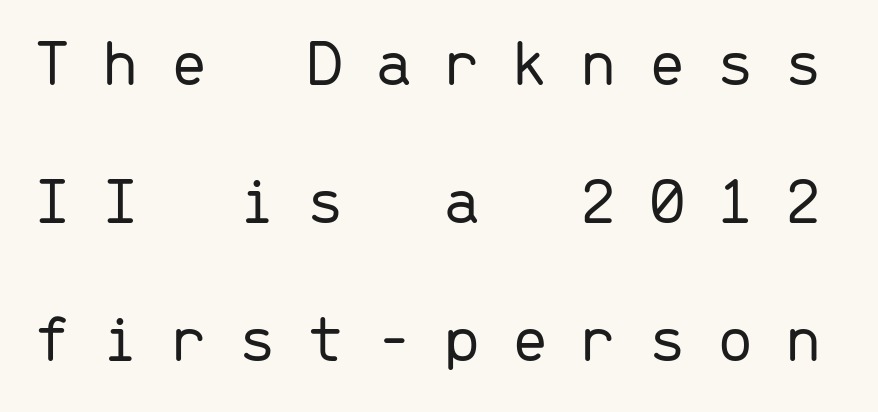
The image shows 69 px light sans-serif type, upright, monospaced; set loose line spacing (2.0x), unusually wide letter spacing (+0.43 em), not underlined; low stroke contrast and a medium x-height.
